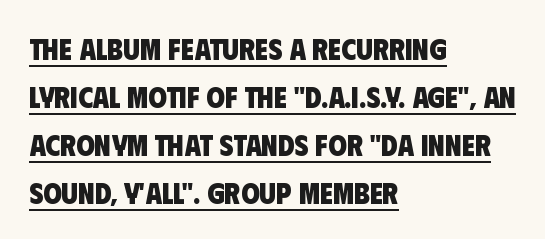
Each letter's strokes conclude bluntly, with no projecting serifs. Rows of type keep a routine distance in the vertical direction. The sample has been set heavy, in full bold. Spacing between characters is what you'd get straight out of the box. In CSS terms this would be text-align: left.
